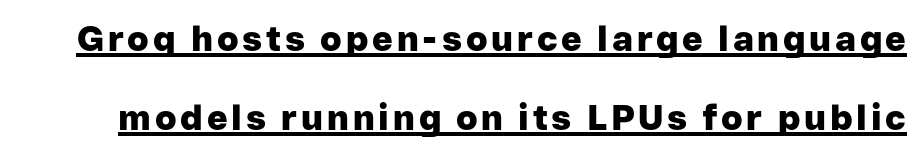
The image shows 35 px heavy sans-serif type, upright; set loose line spacing (2.27x), underlined; low stroke contrast and a medium x-height.
